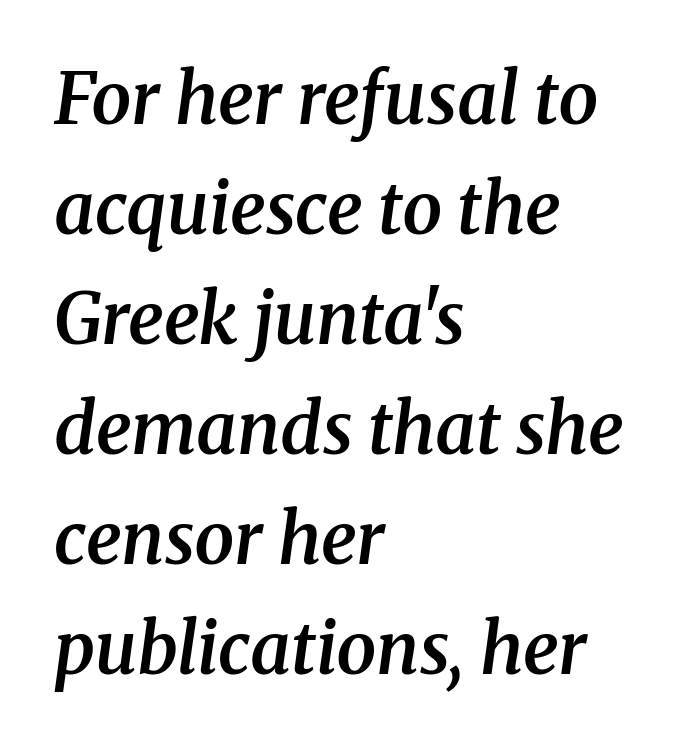
Q: Is the text bold? A: Semi-bold.
Q: Is the text italic (slanted)? A: Yes, it leans right by about 8 degrees.
Q: Is the typeface a serif or a sans-serif typeface? A: Serif.
Q: Is the text underlined? A: No.
Q: How is the paragraph aligned? A: Left-aligned.
Q: Is the spacing between letters normal or unusually wide? A: Normal.
Q: Is the spacing between lines tight, normal or loose? A: Normal.
Q: Width (condensed, normal, or wide)? A: Normal.
Q: Stroke contrast? A: Medium.
Q: x-height? A: Medium.
Q: Monospaced? A: No.
